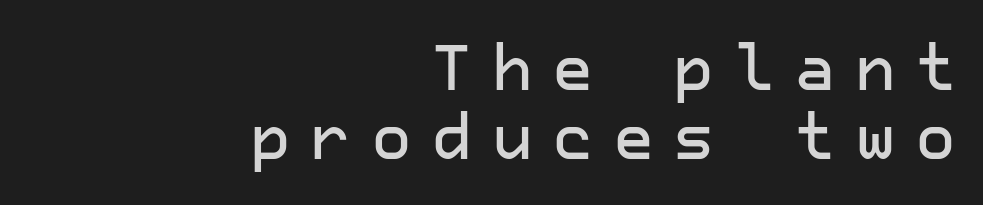
{"serif": "no", "italic": "no", "width": "normal", "stroke_contrast": "low", "x_height": "medium", "underline": "no", "align": "right", "line_spacing": "tight", "line_spacing_ratio": 1.09, "letter_spacing": "wide", "letter_spacing_em": 0.31, "glyph_px": 63}
